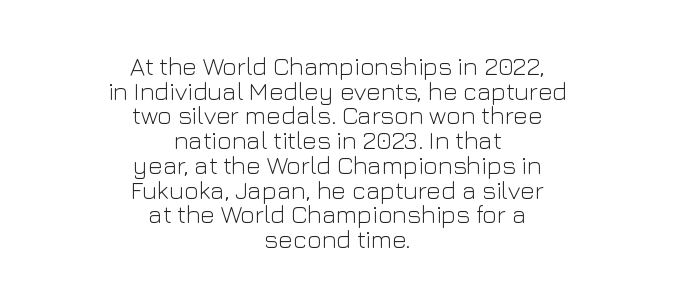
The image shows 25 px text type, upright; set centered, tight line spacing (0.99x), normal letter spacing, not underlined.
